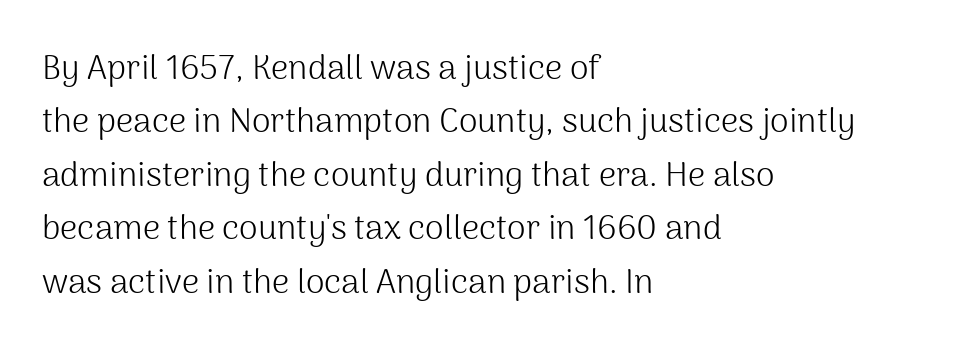
A typesetter would call this proportional, since set widths differ per character. The tracking reads as untouched default to a designer's eye. Posture: vertical. I'd call this a sans setting — the letters go barefoot.
